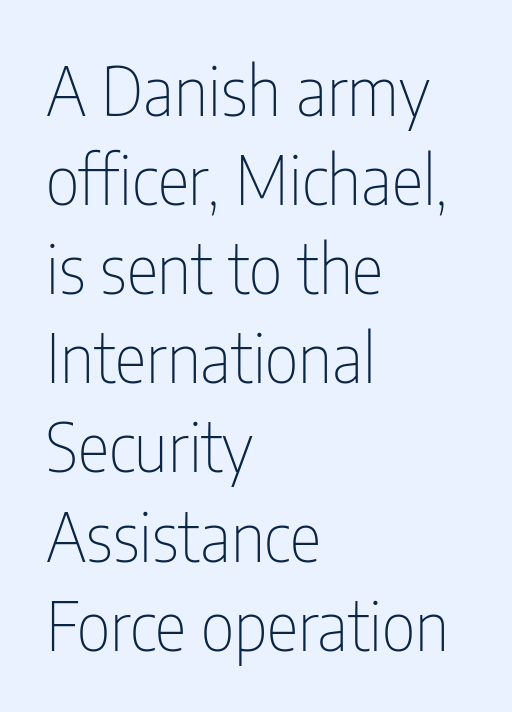
The rendering uses natural spacing where letterforms have individual widths. The letters look calm and open, with moderate or lighter stems. A typesetter would call this zero additional tracking. The text block is weighted toward the left margin, trailing off unevenly rightward.
